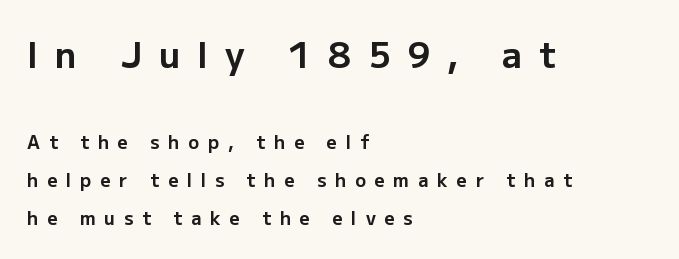
{"serif": "no", "italic": "no", "bold": "yes", "weight": "bold", "width": "normal", "stroke_contrast": "low", "x_height": "medium", "monospaced": "no", "underline": "no", "align": "left", "line_spacing": "loose", "line_spacing_ratio": 2.1, "letter_spacing": "wide", "letter_spacing_em": 0.49, "larger_block": "first", "size_ratio": 1.94, "glyph_px": 35}
